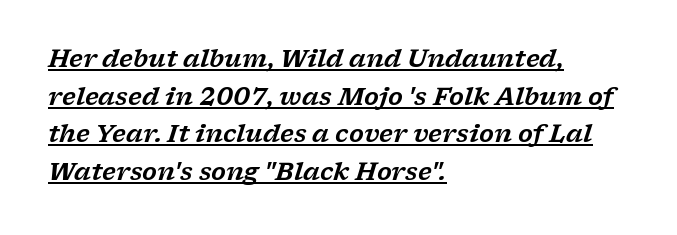
The specimen includes a rule beneath the text block's lines. The rendering anchors every line to the left-hand side. The leading is moderate, giving the passage an even texture. Would a proofreader flag this as italicized? Yes.
